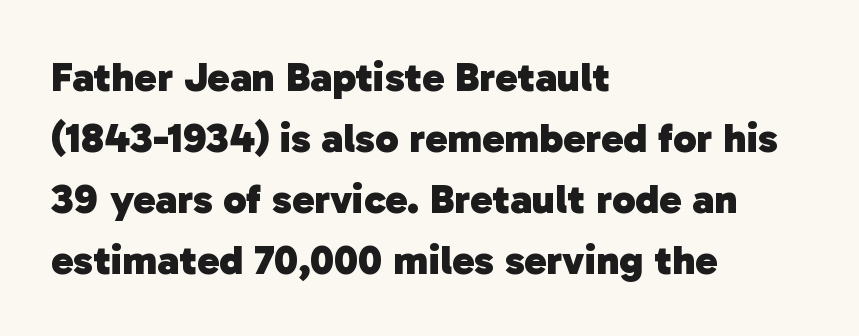
{"serif": "no", "bold": "yes", "weight": "heavy", "width": "normal", "stroke_contrast": "low", "x_height": "medium", "monospaced": "no", "underline": "no", "align": "left", "line_spacing": "normal", "line_spacing_ratio": 1.45, "letter_spacing": "normal", "letter_spacing_em": 0.0, "glyph_px": 42}
